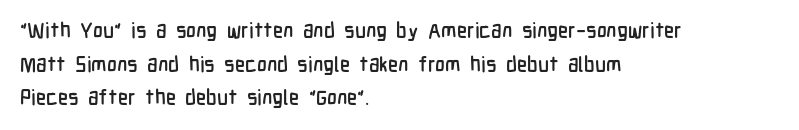
Between one letter and the next there's only the usual sliver of space. The baseline area is clear. Vertically, the passage feels balanced, rows spaced as you'd expect. This sample is left-justified, so line endings fall wherever the words run out.
